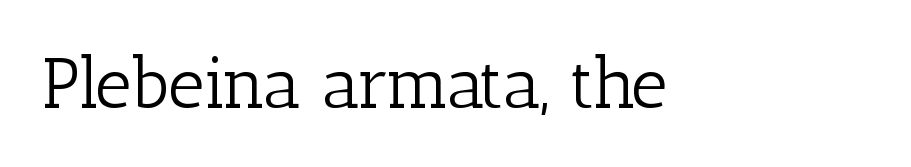
Q: Is the text bold? A: No.
Q: Is the text italic (slanted)? A: No, it is upright.
Q: Is the typeface a serif or a sans-serif typeface? A: Serif.
Q: Is the text underlined? A: No.
Q: Is the spacing between letters normal or unusually wide? A: Normal.
Q: Width (condensed, normal, or wide)? A: Normal.
Q: Stroke contrast? A: Low.
Q: x-height? A: Medium.
Q: Monospaced? A: No.
